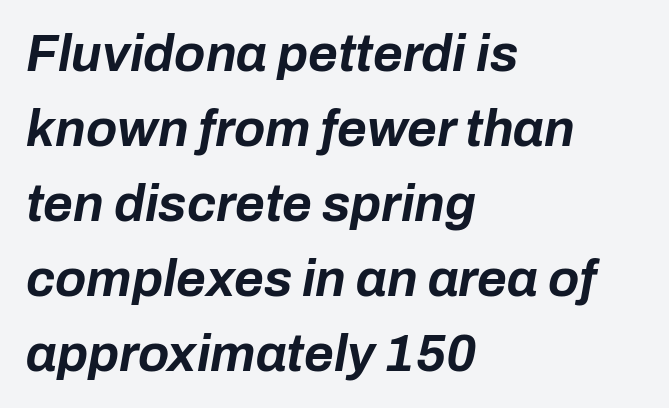
Q: Is the text bold? A: Yes.
Q: Is the text italic (slanted)? A: Yes, it leans right by about 10 degrees.
Q: Is the text underlined? A: No.
Q: How is the paragraph aligned? A: Left-aligned.
Q: Is the spacing between letters normal or unusually wide? A: Normal.
Q: Is the spacing between lines tight, normal or loose? A: Normal.
Q: Width (condensed, normal, or wide)? A: Normal.
Q: Stroke contrast? A: Low.
Q: x-height? A: Medium.
Q: Monospaced? A: No.
